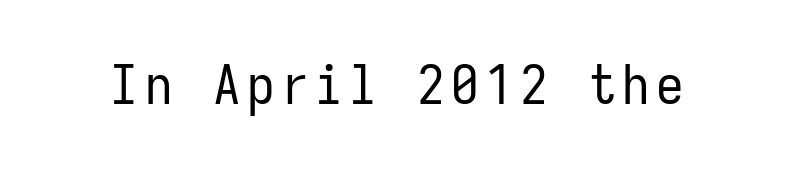
Every character here occupies the same horizontal width, giving the sample a typewriter-like rhythm. Stroke thickness stays within the range of a standard reading face or lighter. Serifs: no, the terminals of the letterforms are clean. Do the letters lean? They stand straight.
